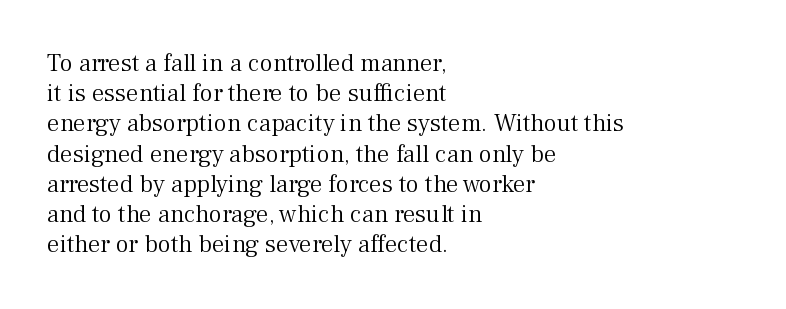
The image shows 25 px text type, upright; set left-aligned, line spacing 1.21x, normal letter spacing, not underlined.
